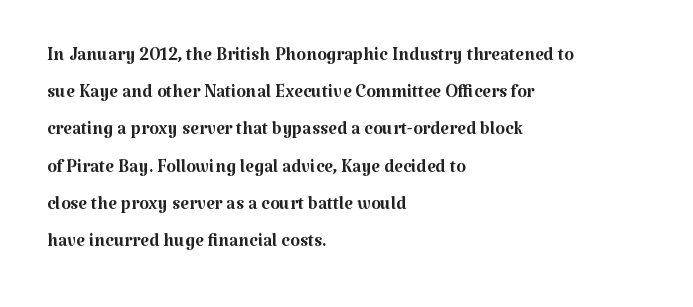
Q: Is the text bold? A: No.
Q: Is the text italic (slanted)? A: No, it is upright.
Q: Is the text underlined? A: No.
Q: How is the paragraph aligned? A: Left-aligned.
Q: Is the spacing between letters normal or unusually wide? A: Normal.
Q: Is the spacing between lines tight, normal or loose? A: Normal.
